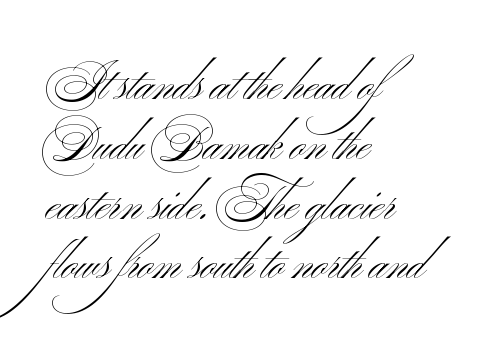
Q: Is the text bold? A: No.
Q: Is the text italic (slanted)? A: Yes.
Q: Is the typeface a serif or a sans-serif typeface? A: Sans-serif.
Q: Is the text underlined? A: No.
Q: How is the paragraph aligned? A: Left-aligned.
Q: Is the spacing between letters normal or unusually wide? A: Normal.
Q: Is the spacing between lines tight, normal or loose? A: Normal.
Q: Width (condensed, normal, or wide)? A: Wide.
Q: Stroke contrast? A: Medium.
Q: x-height? A: Small.
Q: Monospaced? A: No.
